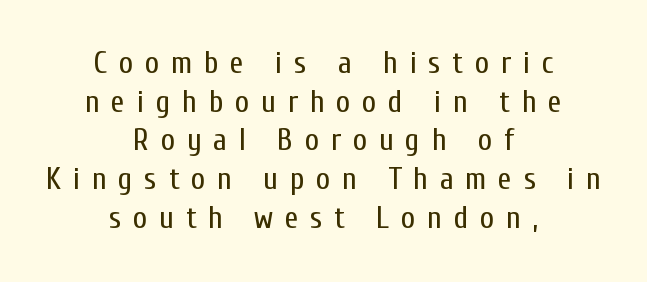
{"serif": "no", "italic": "no", "bold": "no", "weight": "regular", "width": "condensed", "stroke_contrast": "low", "x_height": "medium", "monospaced": "no", "underline": "no", "align": "center", "line_spacing": "normal", "line_spacing_ratio": 1.25, "letter_spacing": "wide", "letter_spacing_em": 0.38, "glyph_px": 31}
